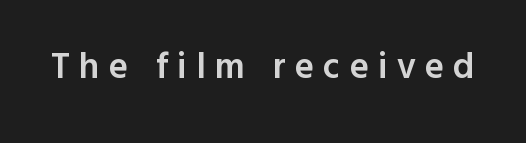
Q: Is the text bold? A: Semi-bold.
Q: Is the text italic (slanted)? A: No, it is upright.
Q: Is the typeface a serif or a sans-serif typeface? A: Sans-serif.
Q: Is the text underlined? A: No.
Q: Is the spacing between letters normal or unusually wide? A: Unusually wide.
Q: Width (condensed, normal, or wide)? A: Normal.
Q: x-height? A: Medium.
Q: Monospaced? A: No.
